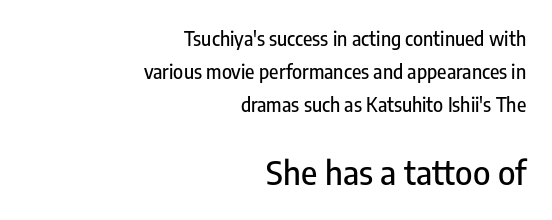
Q: Is the text italic (slanted)? A: No, it is upright.
Q: Is the typeface a serif or a sans-serif typeface? A: Sans-serif.
Q: Is the text underlined? A: No.
Q: How is the paragraph aligned? A: Right-aligned.
Q: Is the spacing between letters normal or unusually wide? A: Normal.
Q: Which block of text is set in a larger size, the first (top) or the second (bottom)? A: The second (bottom) one.
Q: Width (condensed, normal, or wide)? A: Condensed.
Q: Stroke contrast? A: Low.
Q: x-height? A: Medium.
Q: Monospaced? A: No.
